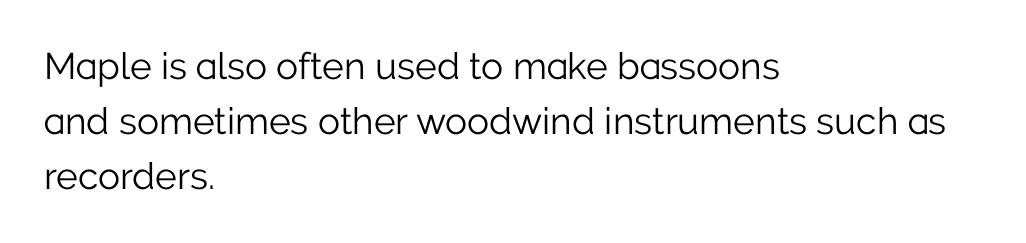
Q: Is the text bold? A: No.
Q: Is the text italic (slanted)? A: No, it is upright.
Q: Is the typeface a serif or a sans-serif typeface? A: Sans-serif.
Q: Is the text underlined? A: No.
Q: How is the paragraph aligned? A: Left-aligned.
Q: Is the spacing between letters normal or unusually wide? A: Normal.
Q: Is the spacing between lines tight, normal or loose? A: Normal.
Q: Width (condensed, normal, or wide)? A: Normal.
Q: Stroke contrast? A: Low.
Q: x-height? A: Medium.
Q: Monospaced? A: No.
